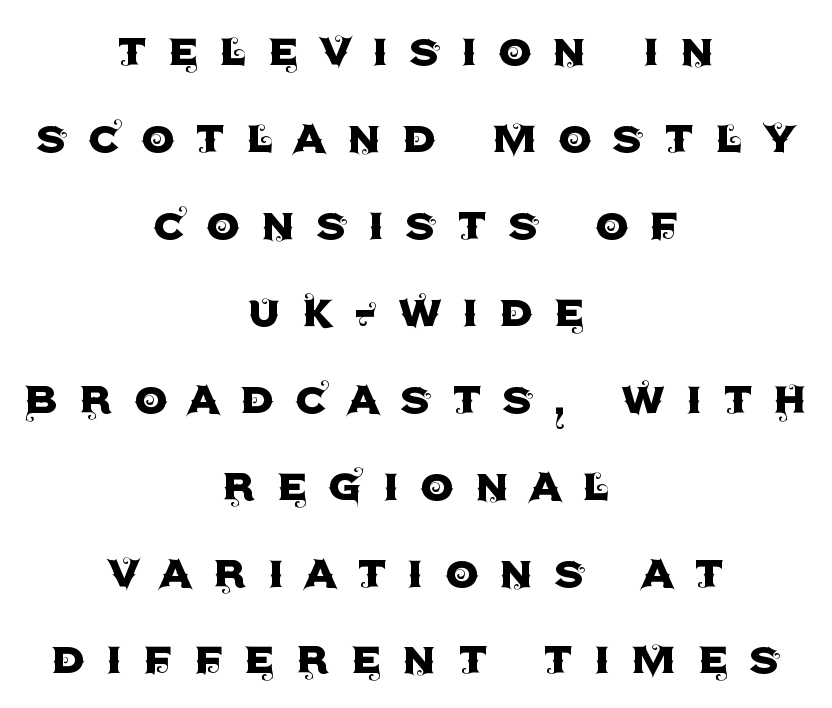
Q: Is the text italic (slanted)? A: No, it is upright.
Q: Is the typeface a serif or a sans-serif typeface? A: Sans-serif.
Q: Is the text underlined? A: No.
Q: How is the paragraph aligned? A: Centered.
Q: Is the spacing between letters normal or unusually wide? A: Unusually wide.
Q: Is the spacing between lines tight, normal or loose? A: Normal.
Q: Width (condensed, normal, or wide)? A: Normal.
Q: x-height? A: Large.
Q: Monospaced? A: No.
